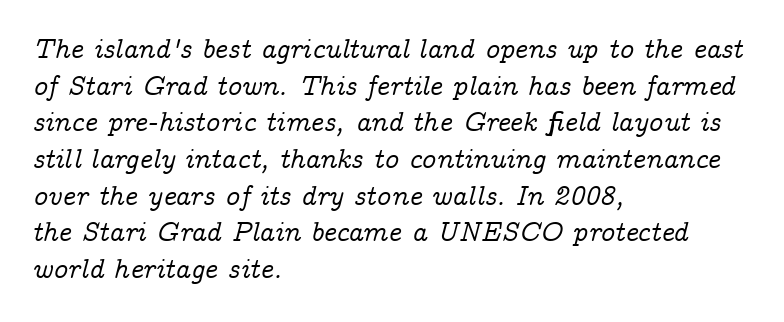
Inter-character spacing is left at the font's built-in metrics. This sample uses an oblique cut, with every glyph tilted off the vertical. Is the block centered? No — it sits flush against the left margin. Beneath every word, the page is bare.
